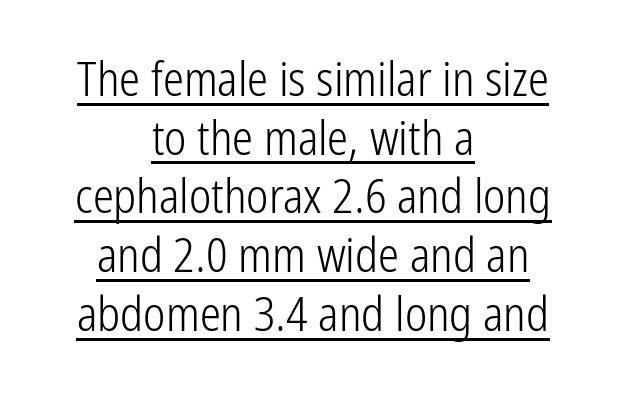
Line spacing here is normal. The cut favours lightness, reaching ordinary text weight at its darkest. Grotesque or geometric, the face here clearly has no serifs. Horizontally, the lines are justified to the midpoint only. The line texture is even and compact thanks to regular tracking. Students, observe the line beneath the letters — that is underlining.
